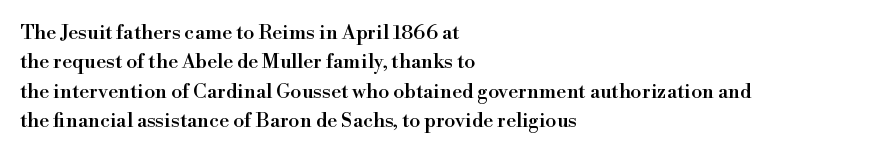
Notice how the passage keeps a crisp vertical edge on the left only. The space directly below the letters is spotless. The designer left line spacing at the default. Honestly, the letter spacing is just normal — you wouldn't notice it. Posture: vertical.
